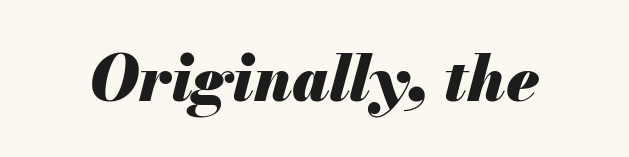
Heft: maximum for text — a bold. Italic? Definitely — the glyphs are oblique. The glyphs are unaccompanied by any horizontal stroke below them. How are the letters spaced? Ordinarily, with no added tracking. A typesetter would call this proportional, since set widths differ per character.
